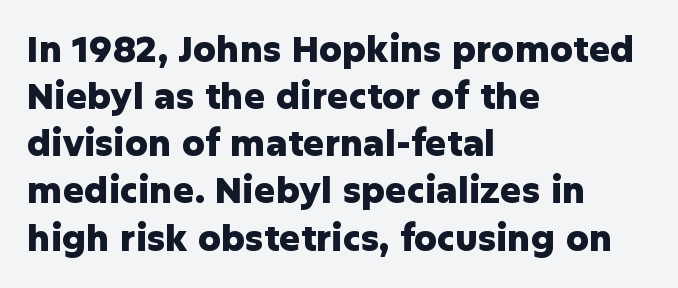
If you drew a line through each stem, it would be perfectly vertical. Chunky letters — that's bold for sure. One glance says typical: line gaps are just what's usual. All the whitespace from short lines collects on the right. Note the varied advance widths — an 'i' is clearly narrower than an 'm'. Default kerning and tracking; the words read as compact shapes.
